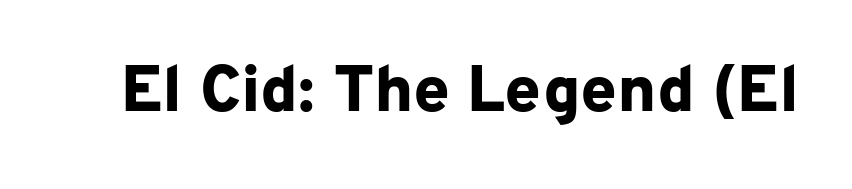
{"serif": "no", "italic": "no", "bold": "yes", "weight": "bold", "width": "normal", "stroke_contrast": "low", "x_height": "medium", "monospaced": "no", "underline": "no", "letter_spacing": "normal", "letter_spacing_em": 0.0, "glyph_px": 65}
